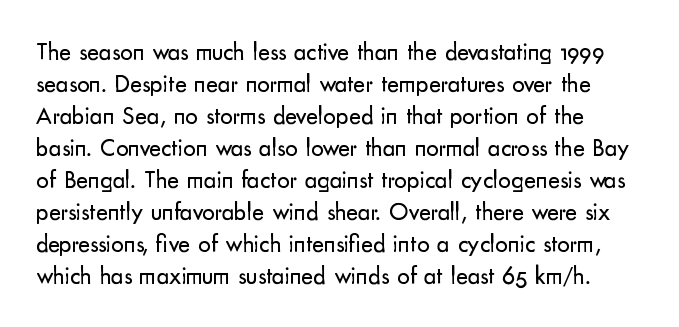
The weight tops out at a normal text grade. The horizontal fit of the characters is conventional and even. Underlining? Definitely not there. You can tell it's not italic because the verticals are truly vertical. The space between consecutive lines is moderate.
